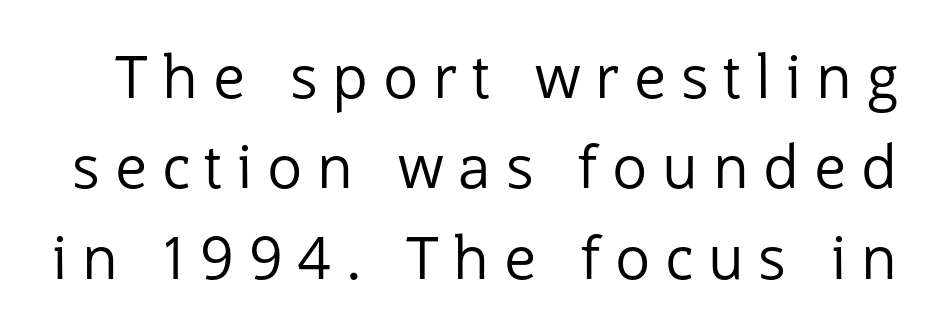
The font is comparable to plain body text, perhaps lighter. Between one letter and the next there's a generous, obvious gap. Style check: upright. This rendering features lettering with no underline. Examine the stroke ends and you'll find no serifs.
